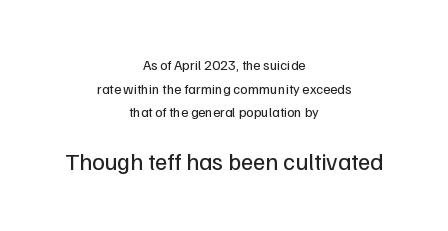
The image shows 24 px text type, upright; set centered, normal line spacing (1.68x), normal letter spacing, not underlined; the second (bottom) block is 1.71x larger.
